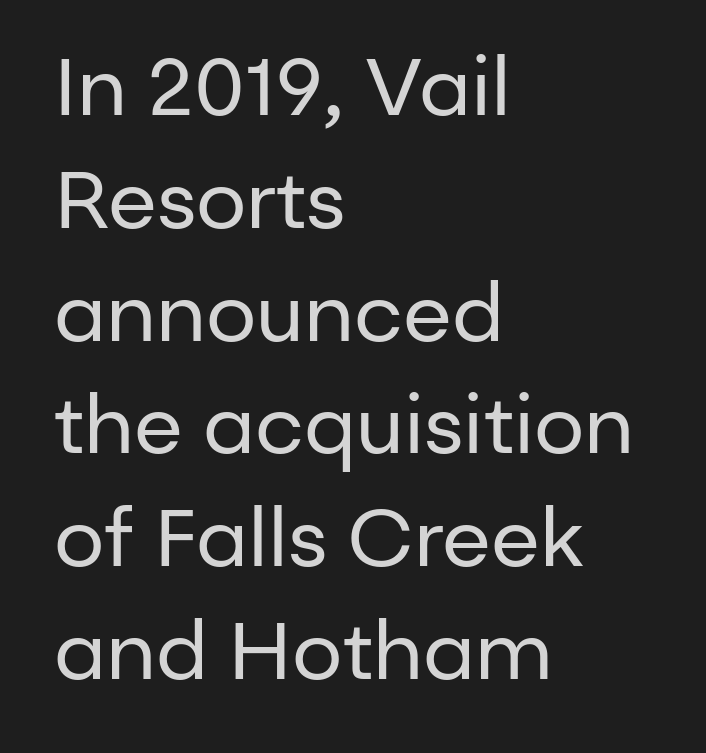
The image shows 80 px regular-weight sans-serif type, upright; set left-aligned, normal line spacing (1.41x), normal letter spacing, not underlined; low stroke contrast and a medium x-height.
